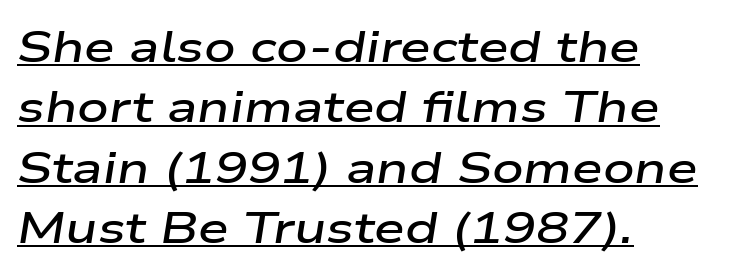
{"italic": "yes", "lean": "right", "slant_degrees": 9, "bold": "semi", "weight": "semibold", "width": "wide", "stroke_contrast": "low", "x_height": "medium", "monospaced": "no", "underline": "yes", "align": "left", "line_spacing": "normal", "line_spacing_ratio": 1.37, "letter_spacing": "normal", "letter_spacing_em": 0.0, "glyph_px": 44}
